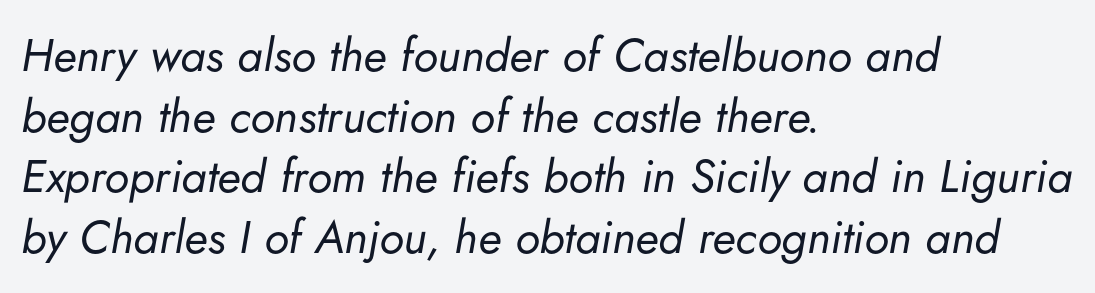
{"italic": "yes", "lean": "right", "slant_degrees": 5, "bold": "no", "weight": "regular", "width": "normal", "stroke_contrast": "low", "x_height": "small", "monospaced": "no", "underline": "no", "align": "left", "line_spacing": "normal", "line_spacing_ratio": 1.32, "letter_spacing": "normal", "letter_spacing_em": 0.0, "glyph_px": 46}
